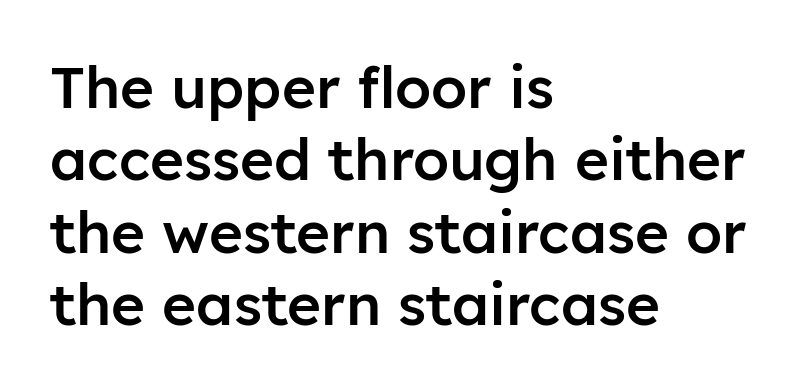
I'd call this a sans setting — the letters go barefoot. Spacing between characters is what you'd get straight out of the box. The lines sit at an ordinary, default distance from one another. This is roman type, the default non-slanted kind.
